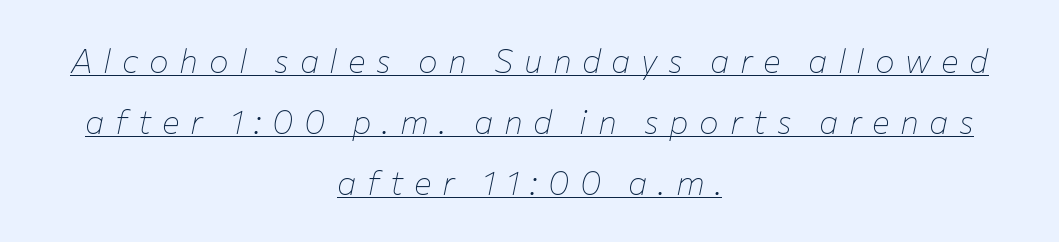
The image shows 33 px thin type, italic (leaning right); set centered, line spacing 1.85x, unusually wide letter spacing (+0.32 em), underlined; low stroke contrast and a medium x-height.
